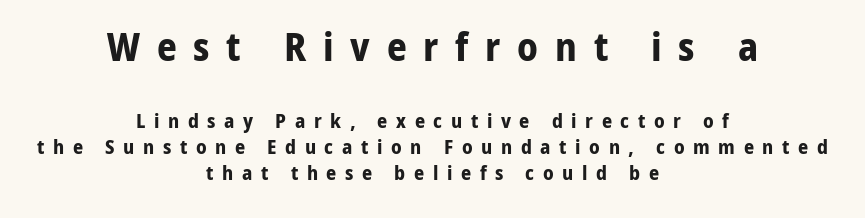
{"serif": "no", "italic": "no", "bold": "yes", "weight": "bold", "width": "normal", "stroke_contrast": "low", "x_height": "medium", "monospaced": "no", "underline": "no", "align": "center", "line_spacing": "normal", "line_spacing_ratio": 1.32, "letter_spacing": "wide", "letter_spacing_em": 0.43, "larger_block": "first", "size_ratio": 1.95, "glyph_px": 39}
